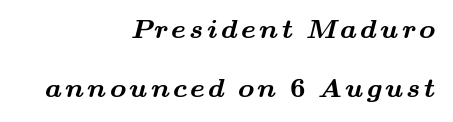
Q: Is the text bold? A: Yes.
Q: Is the text underlined? A: No.
Q: How is the paragraph aligned? A: Right-aligned.
Q: Is the spacing between lines tight, normal or loose? A: Loose.
